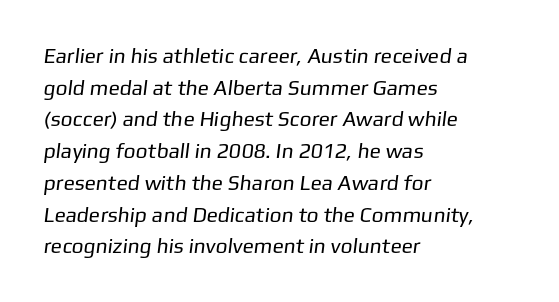
The image shows 21 px text type; set left-aligned, normal line spacing (1.51x), normal letter spacing, not underlined.
